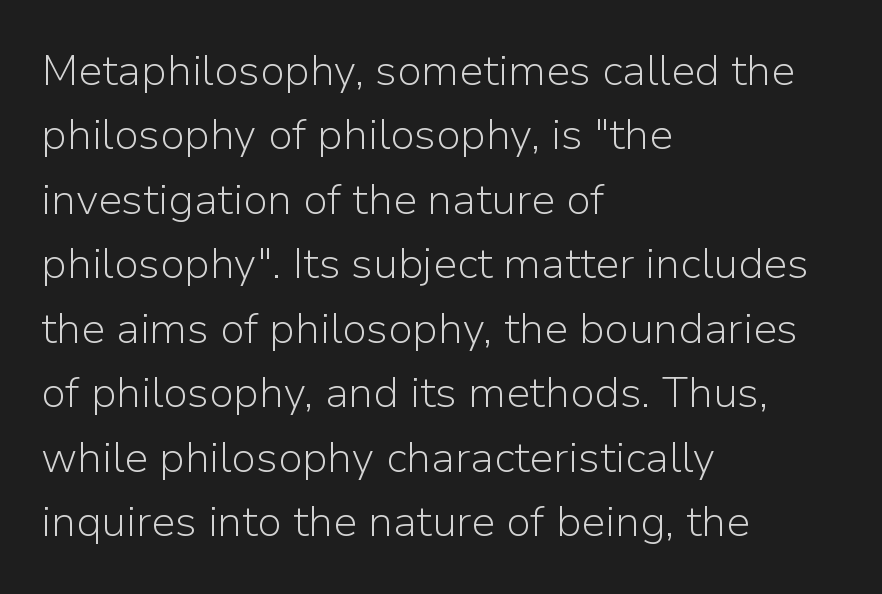
Q: Is the text bold? A: No.
Q: Is the text italic (slanted)? A: No, it is upright.
Q: Is the typeface a serif or a sans-serif typeface? A: Sans-serif.
Q: Is the text underlined? A: No.
Q: How is the paragraph aligned? A: Left-aligned.
Q: Is the spacing between letters normal or unusually wide? A: Normal.
Q: Is the spacing between lines tight, normal or loose? A: Normal.
Q: Width (condensed, normal, or wide)? A: Normal.
Q: Stroke contrast? A: Low.
Q: x-height? A: Medium.
Q: Monospaced? A: No.
